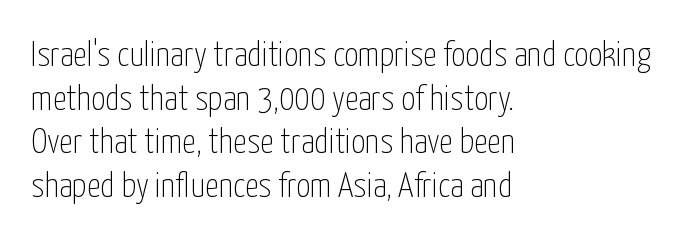
{"serif": "no", "italic": "no", "bold": "no", "weight": "thin", "width": "condensed", "stroke_contrast": "low", "x_height": "medium", "monospaced": "no", "underline": "no", "align": "left", "line_spacing": "normal", "line_spacing_ratio": 1.25, "letter_spacing": "normal", "letter_spacing_em": 0.0, "glyph_px": 35}
